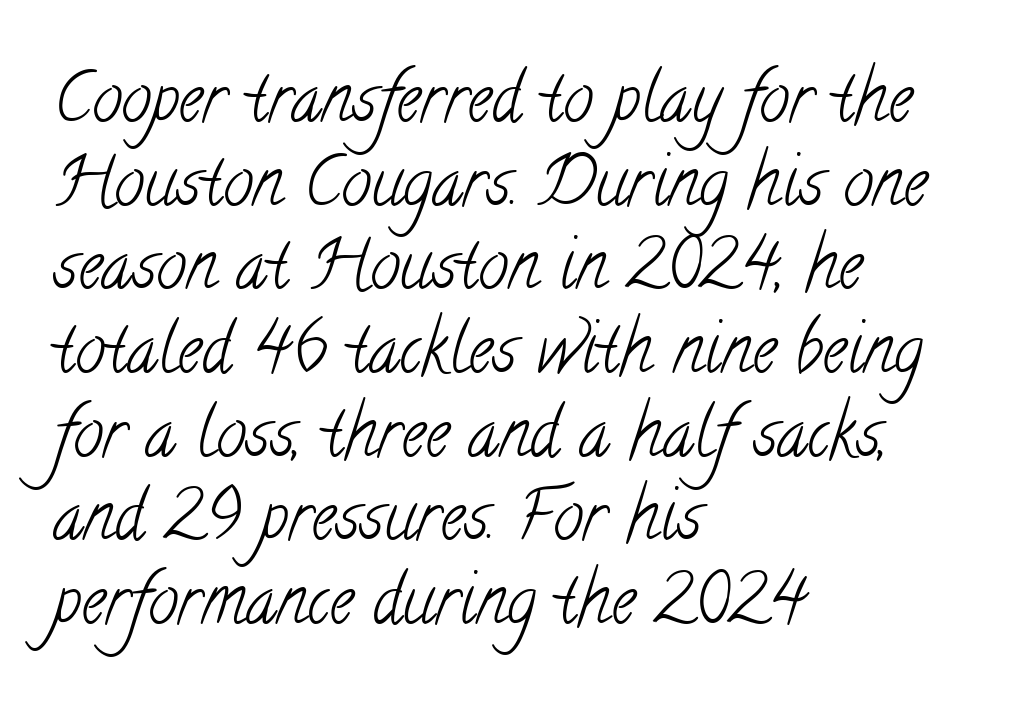
Caption: face not bold, strokes unweighted. Visually the block forms a straight wall on the left and a jagged coastline on the right. These lines are rendered in a variable-pitch font. Clear beneath every line of the passage.
